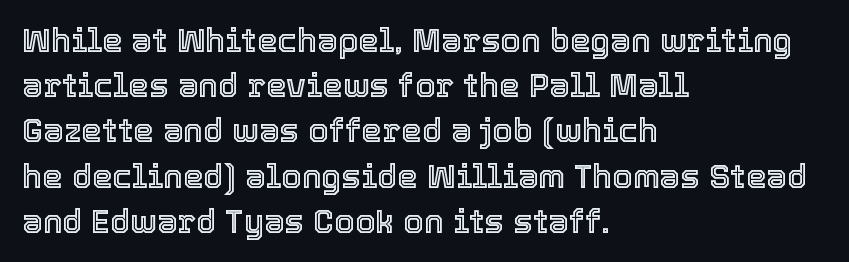
Italic: no, the glyphs are upright roman. The zone under the glyphs is completely vacant. Teacher's note: observe the even left margin — that is flush-left alignment. The rows are spaced the way most documents space them. Tracking here is standard; glyphs follow each other at the usual distance. Is this a fixed-width face? No — the glyphs have proportional, varying widths.
